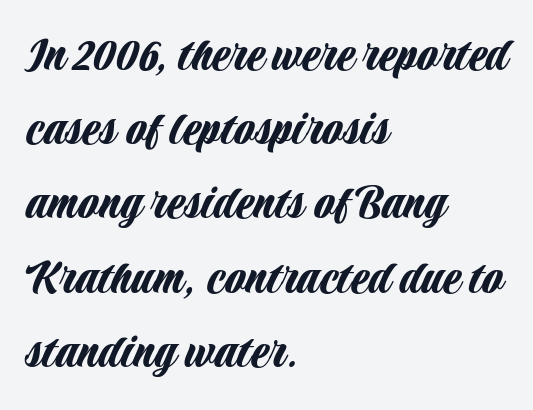
The image shows 53 px condensed sans-serif type; set left-aligned, normal line spacing (1.4x), normal letter spacing, not underlined; low stroke contrast and a large x-height.
